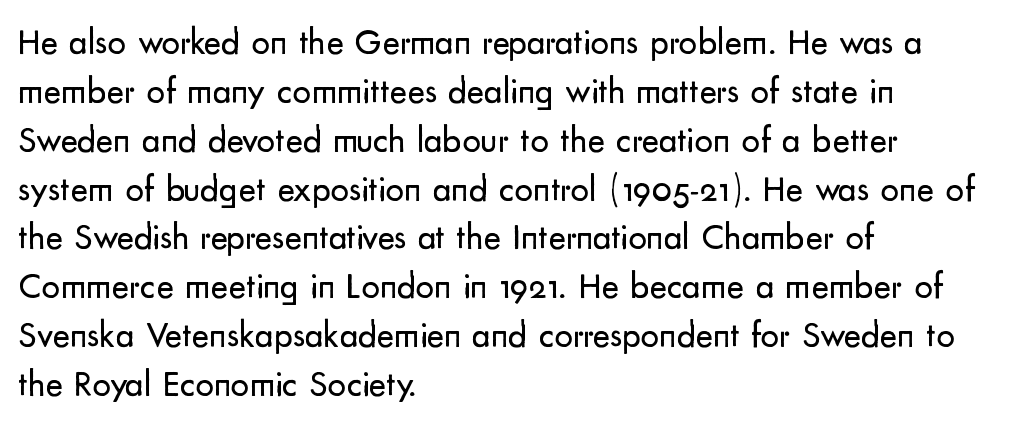
Q: Is the text bold? A: No.
Q: Is the text italic (slanted)? A: No, it is upright.
Q: Is the typeface a serif or a sans-serif typeface? A: Sans-serif.
Q: Is the text underlined? A: No.
Q: How is the paragraph aligned? A: Left-aligned.
Q: Is the spacing between letters normal or unusually wide? A: Normal.
Q: Is the spacing between lines tight, normal or loose? A: Normal.
Q: Width (condensed, normal, or wide)? A: Normal.
Q: Stroke contrast? A: Low.
Q: x-height? A: Small.
Q: Monospaced? A: No.
